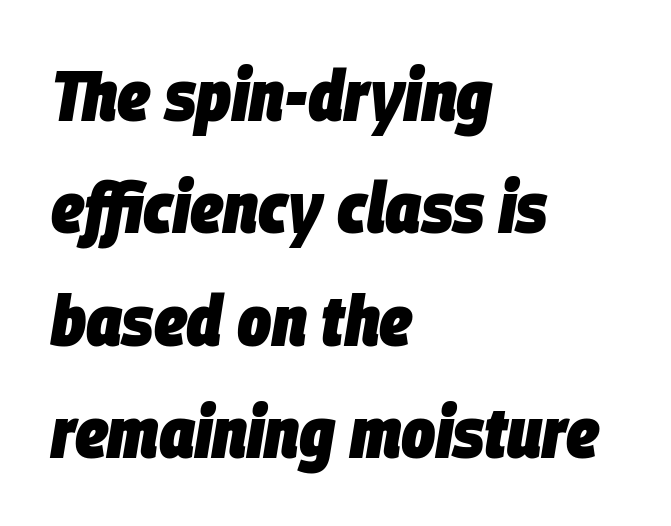
{"italic": "yes", "lean": "right", "slant_degrees": 9, "bold": "yes", "weight": "heavy", "width": "condensed", "stroke_contrast": "low", "x_height": "large", "monospaced": "no", "underline": "no", "align": "left", "line_spacing": "normal", "line_spacing_ratio": 1.56, "letter_spacing": "normal", "letter_spacing_em": 0.0, "glyph_px": 72}
